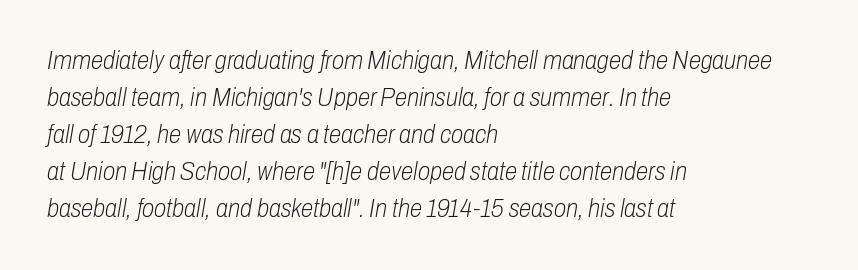
The image shows 25 px text type, italic (leaning right); set left-aligned, normal line spacing (1.48x), normal letter spacing, not underlined.
